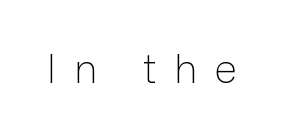
Underline: absent. Note the varied advance widths — an 'i' is clearly narrower than an 'm'. Grotesque or geometric, the face here clearly has no serifs. Unbolded letterforms with no extra heft. The letters are spread apart with noticeably loose tracking. When letters stand straight like this, we call the style roman or upright.
